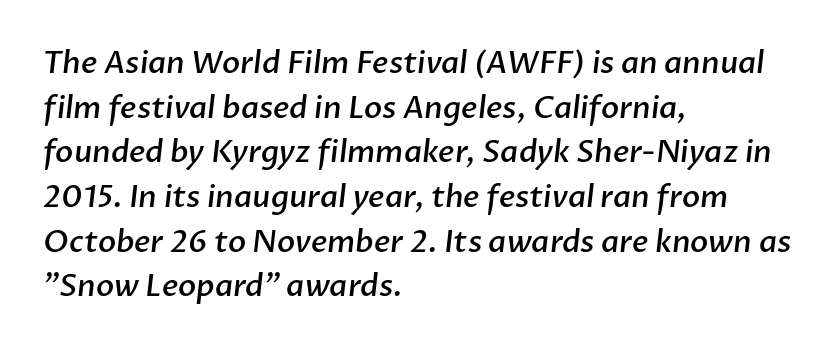
The image shows 30 px semibold sans-serif type; set left-aligned, normal line spacing (1.49x), normal letter spacing, not underlined; low stroke contrast and a medium x-height.
